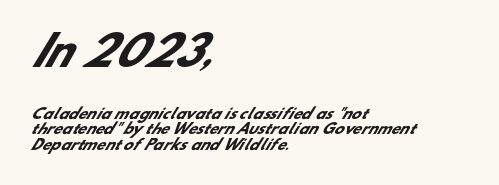
The image shows 40 px heavy sans-serif type; set left-aligned, tight line spacing (1.1x), normal letter spacing, not underlined; the first (top) block is 2.86x larger; low stroke contrast and a small x-height.
